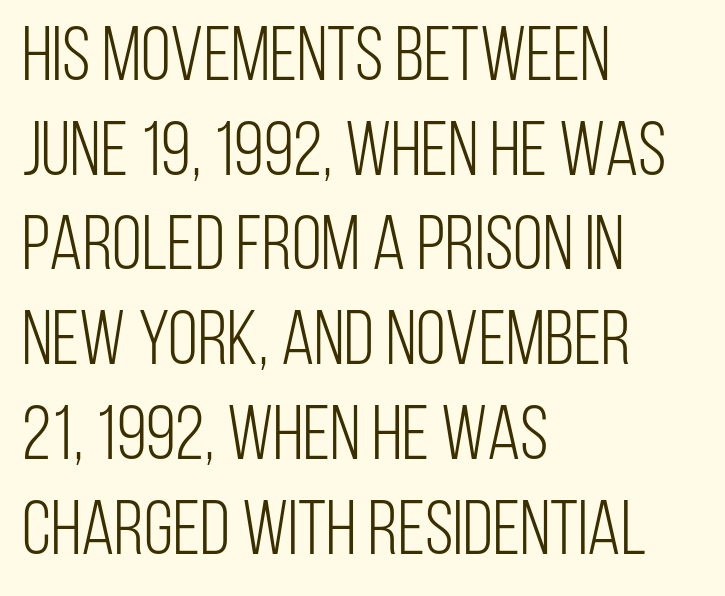
The image shows 77 px light, condensed sans-serif type, upright; set left-aligned, line spacing 1.23x, normal letter spacing, not underlined; low stroke contrast and a large x-height.
